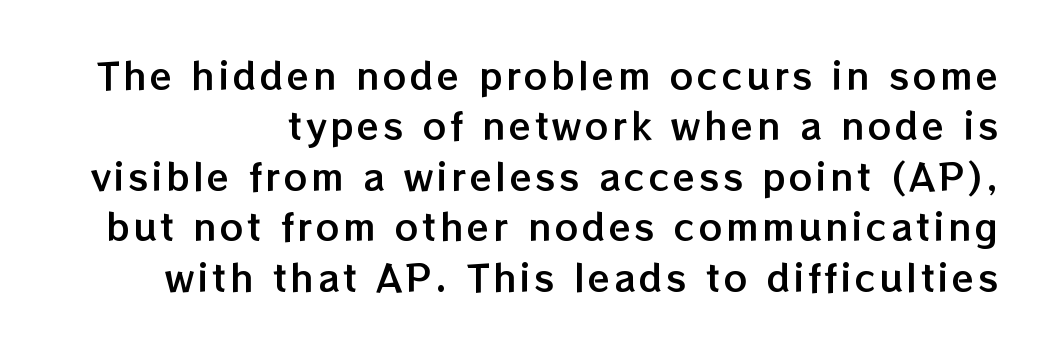
{"italic": "no", "width": "normal", "stroke_contrast": "low", "x_height": "medium", "monospaced": "no", "underline": "no", "line_spacing": "normal", "line_spacing_ratio": 1.4, "glyph_px": 36}
